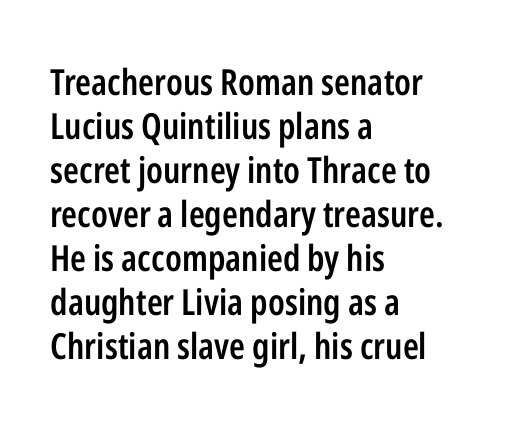
Typeset ragged right — the left edge is the straight one. The face used here is a sans, in the tradition of grotesques and geometrics. Type without underlining. Style check: upright. A semibold gives these letters moderate extra thickness, short of bold. The gaps between neighbouring characters are ordinary and unremarkable.
